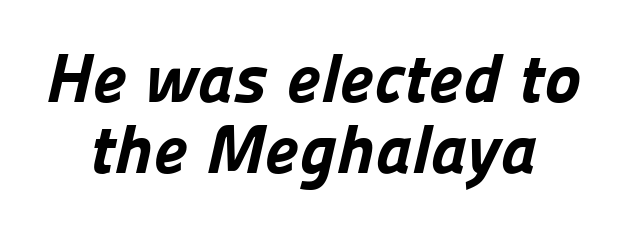
Beneath every word, the page is bare. You could not count columns in this text — the font is proportionally spaced. These lines carry a lot of weight — the face is fully bold. Nothing sits at the stroke ends, so this counts as sans-serif. Caption: standard tracking, unaltered. Very little white space separates one row of letters from the next.
